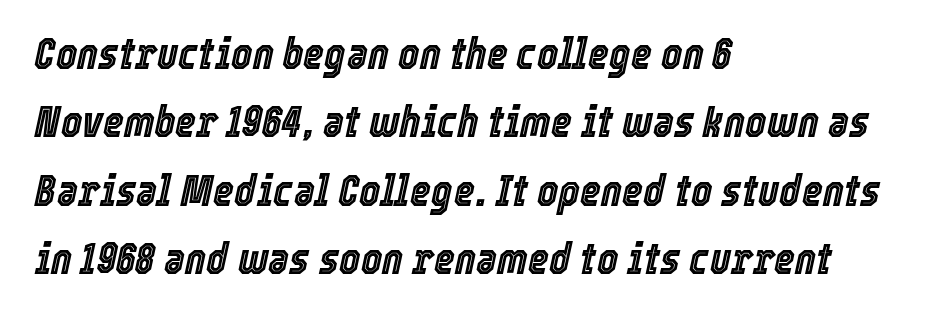
In CSS terms this would be text-align: left. A typesetter would call this proportional, since set widths differ per character. The specimen reads as italic at a glance. Students, observe: this is what conventionally led text looks like.
